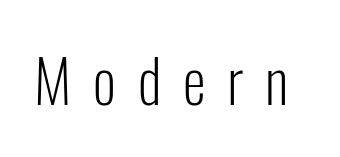
Caption: face not bold, strokes unweighted. The line texture is sparse and dotted thanks to wide tracking. Here the designer chose a conventional face with non-uniform glyph widths. If you drew a line through each stem, it would be perfectly vertical.
